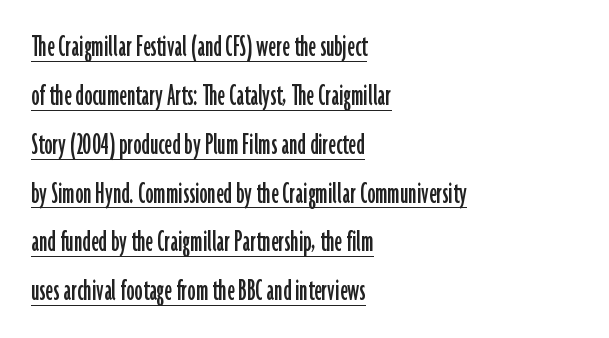
The image shows 33 px condensed sans-serif type, upright; set left-aligned, normal line spacing (1.48x), normal letter spacing, underlined; low stroke contrast and a medium x-height.
